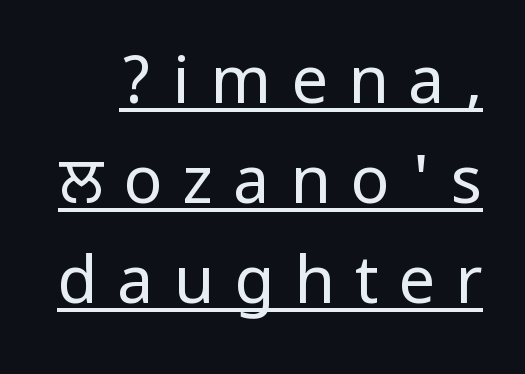
Q: Is the text bold? A: No.
Q: Is the text italic (slanted)? A: No, it is upright.
Q: Is the typeface a serif or a sans-serif typeface? A: Sans-serif.
Q: Is the text underlined? A: Yes.
Q: Is the spacing between letters normal or unusually wide? A: Unusually wide.
Q: Is the spacing between lines tight, normal or loose? A: Normal.
Q: Width (condensed, normal, or wide)? A: Condensed.
Q: Stroke contrast? A: Low.
